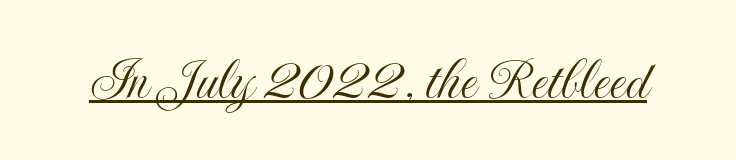
Standard letterfit; no display-style spreading of the glyphs. Students, observe the line beneath the letters — that is underlining. A typesetter would call this proportional, since set widths differ per character.
